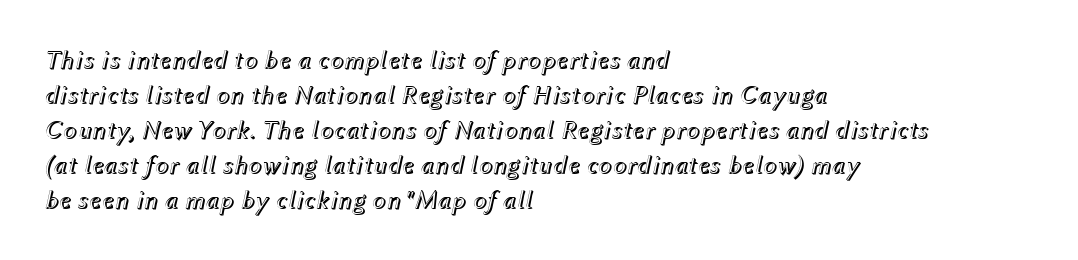
Q: Is the text italic (slanted)? A: Yes, it leans right by about 12 degrees.
Q: Is the text underlined? A: No.
Q: How is the paragraph aligned? A: Left-aligned.
Q: Is the spacing between letters normal or unusually wide? A: Normal.
Q: Is the spacing between lines tight, normal or loose? A: Normal.
